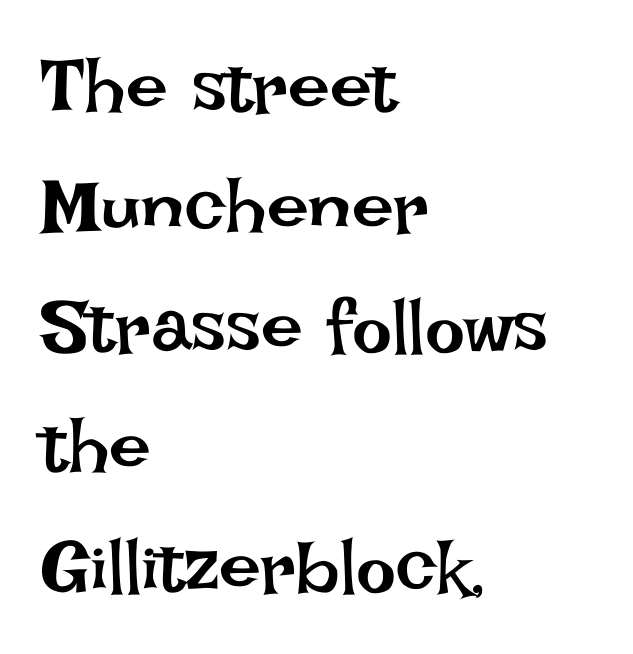
Q: Is the text bold? A: No.
Q: Is the text italic (slanted)? A: No, it is upright.
Q: Is the text underlined? A: No.
Q: How is the paragraph aligned? A: Left-aligned.
Q: Is the spacing between letters normal or unusually wide? A: Normal.
Q: Is the spacing between lines tight, normal or loose? A: Normal.
Q: Width (condensed, normal, or wide)? A: Normal.
Q: Stroke contrast? A: Low.
Q: x-height? A: Large.
Q: Monospaced? A: No.
